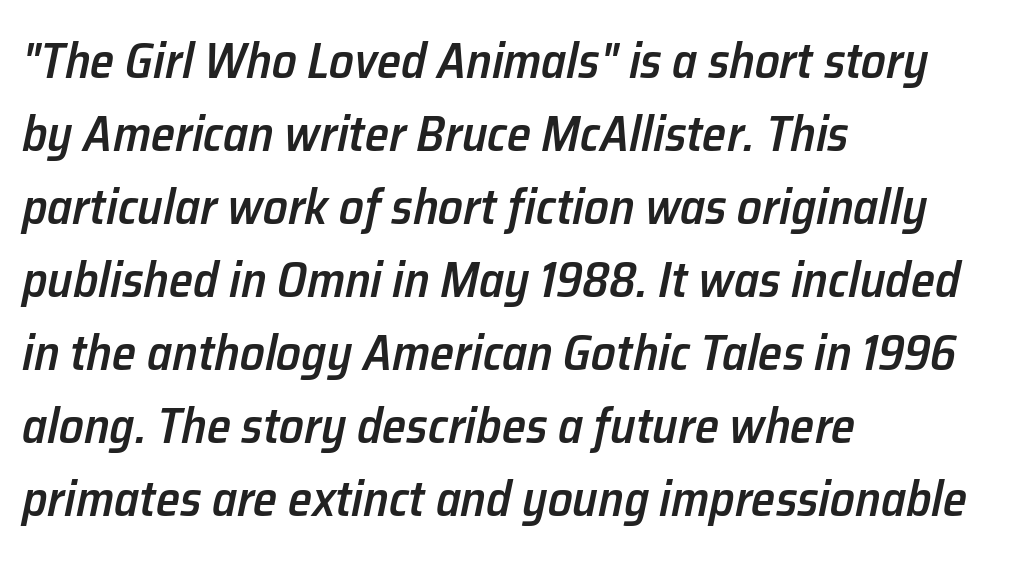
{"italic": "yes", "lean": "right", "slant_degrees": 12, "bold": "semi", "weight": "semibold", "width": "normal", "stroke_contrast": "low", "x_height": "medium", "monospaced": "no", "underline": "no", "align": "left", "line_spacing": "normal", "line_spacing_ratio": 1.49, "letter_spacing": "normal", "letter_spacing_em": 0.0, "glyph_px": 49}
